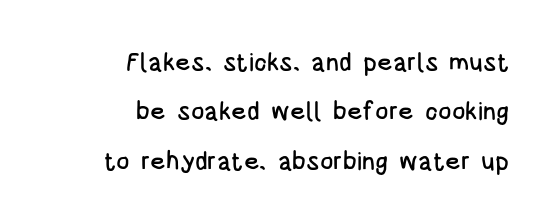
The image shows 25 px text type, upright; set right-aligned, loose line spacing (1.98x), normal letter spacing, not underlined.
